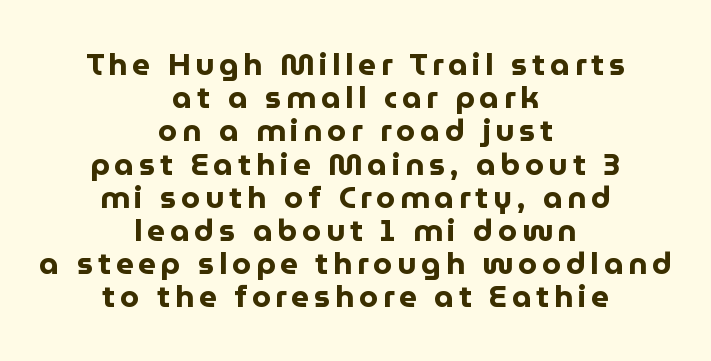
{"serif": "no", "italic": "no", "bold": "yes", "weight": "bold", "width": "normal", "stroke_contrast": "low", "x_height": "medium", "monospaced": "no", "underline": "no", "align": "center", "line_spacing": "tight", "line_spacing_ratio": 1.07, "glyph_px": 31}
